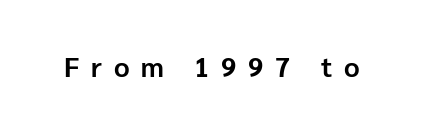
The image shows 27 px bold type, upright; set unusually wide letter spacing (+0.44 em), not underlined.
